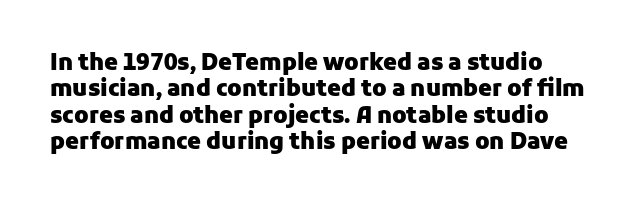
{"italic": "no", "bold": "yes", "underline": "no", "line_spacing_ratio": 1.2, "letter_spacing": "normal", "letter_spacing_em": 0.0, "glyph_px": 22}
